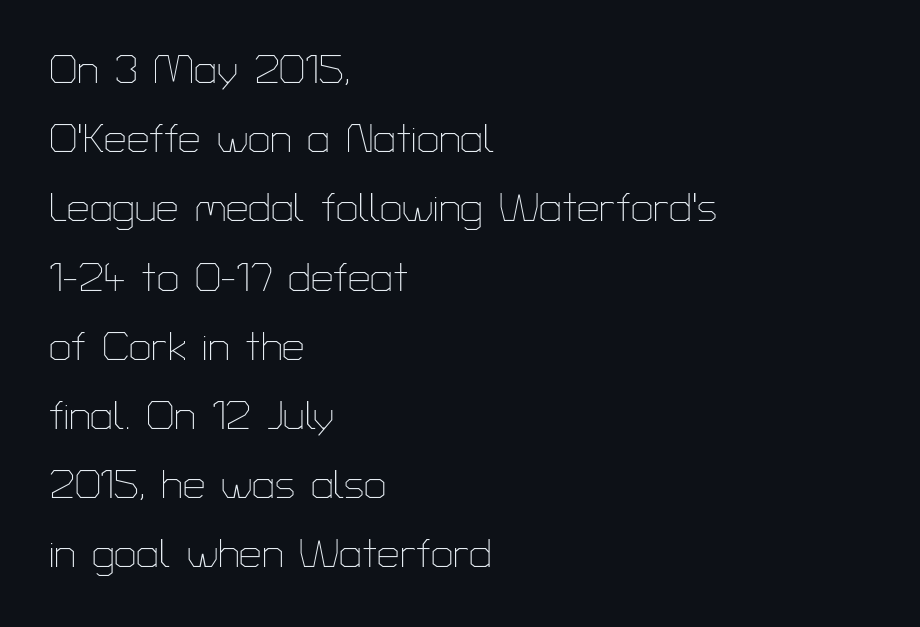
{"serif": "no", "italic": "no", "bold": "no", "weight": "thin", "width": "normal", "stroke_contrast": "low", "x_height": "medium", "monospaced": "no", "underline": "no", "align": "left", "line_spacing_ratio": 1.73, "letter_spacing": "normal", "letter_spacing_em": 0.0, "glyph_px": 40}
